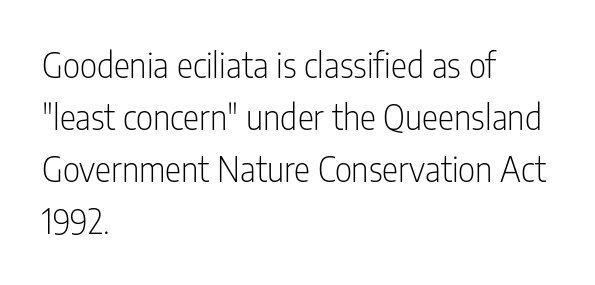
Q: Is the text bold? A: No.
Q: Is the text italic (slanted)? A: No, it is upright.
Q: Is the typeface a serif or a sans-serif typeface? A: Sans-serif.
Q: Is the text underlined? A: No.
Q: How is the paragraph aligned? A: Left-aligned.
Q: Is the spacing between letters normal or unusually wide? A: Normal.
Q: Is the spacing between lines tight, normal or loose? A: Normal.
Q: Width (condensed, normal, or wide)? A: Condensed.
Q: Stroke contrast? A: Low.
Q: x-height? A: Medium.
Q: Monospaced? A: No.
